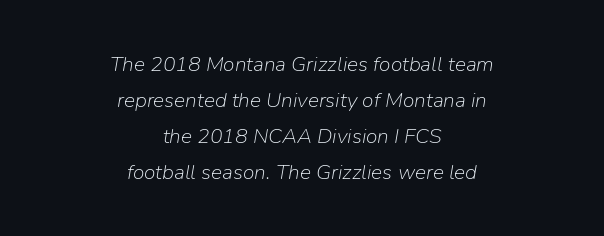
{"italic": "yes", "lean": "right", "slant_degrees": 9, "bold": "no", "underline": "no", "align": "center", "line_spacing_ratio": 1.71, "letter_spacing": "normal", "letter_spacing_em": 0.0, "glyph_px": 21}
